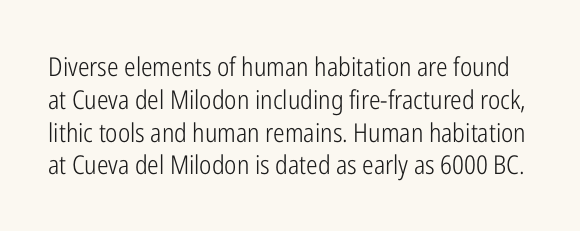
{"italic": "no", "bold": "no", "underline": "no", "line_spacing": "normal", "line_spacing_ratio": 1.26, "letter_spacing": "normal", "letter_spacing_em": 0.0, "glyph_px": 26}
